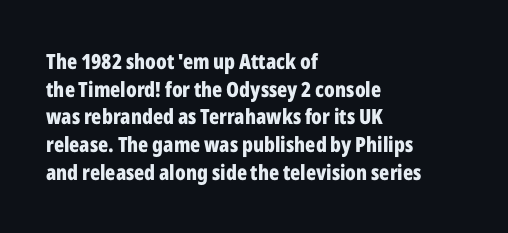
The image shows 21 px bold type, upright; set left-aligned, normal line spacing (1.32x), normal letter spacing, not underlined.
